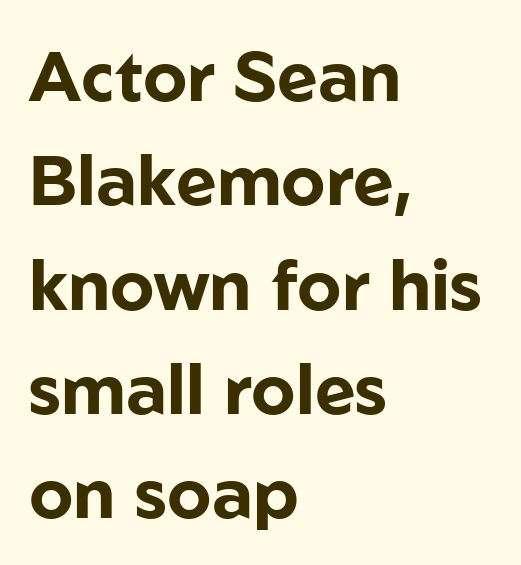
Q: Is the text bold? A: Yes.
Q: Is the text italic (slanted)? A: No, it is upright.
Q: Is the typeface a serif or a sans-serif typeface? A: Sans-serif.
Q: Is the text underlined? A: No.
Q: How is the paragraph aligned? A: Left-aligned.
Q: Is the spacing between letters normal or unusually wide? A: Normal.
Q: Is the spacing between lines tight, normal or loose? A: Normal.
Q: Width (condensed, normal, or wide)? A: Normal.
Q: Stroke contrast? A: Low.
Q: x-height? A: Medium.
Q: Monospaced? A: No.
